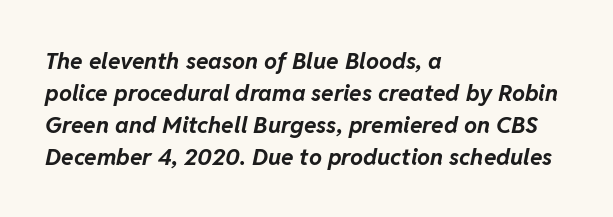
{"italic": "yes", "lean": "right", "slant_degrees": 11, "bold": "yes", "underline": "no", "align": "left", "line_spacing": "normal", "line_spacing_ratio": 1.39, "letter_spacing": "normal", "letter_spacing_em": 0.0, "glyph_px": 23}
